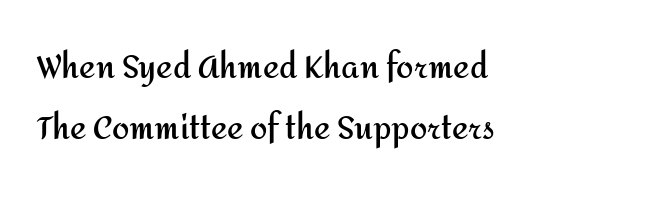
The image shows 31 px semibold sans-serif type, upright; set left-aligned, loose line spacing (1.96x), normal letter spacing, not underlined; medium stroke contrast and a medium x-height.
